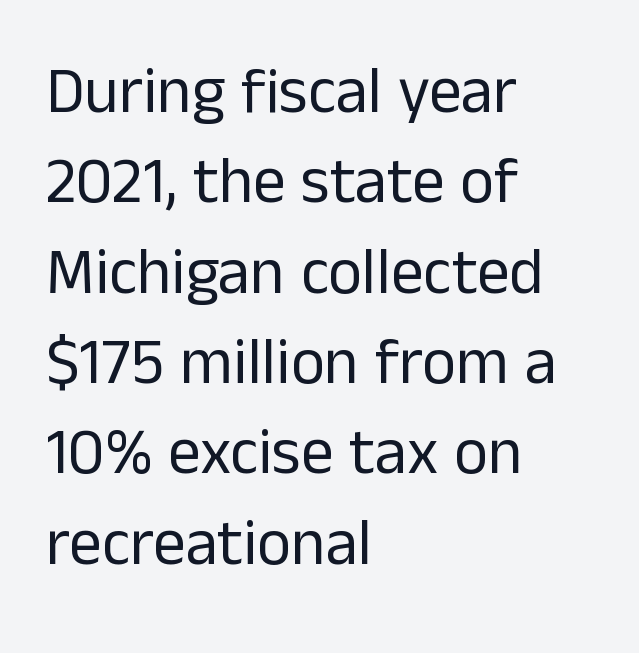
Q: Is the text bold? A: No.
Q: Is the text italic (slanted)? A: No, it is upright.
Q: Is the typeface a serif or a sans-serif typeface? A: Sans-serif.
Q: Is the text underlined? A: No.
Q: How is the paragraph aligned? A: Left-aligned.
Q: Is the spacing between letters normal or unusually wide? A: Normal.
Q: Is the spacing between lines tight, normal or loose? A: Normal.
Q: Width (condensed, normal, or wide)? A: Normal.
Q: Stroke contrast? A: Low.
Q: x-height? A: Medium.
Q: Monospaced? A: No.
